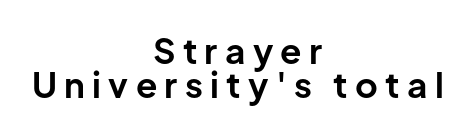
Q: Is the text bold? A: Yes.
Q: Is the text italic (slanted)? A: No, it is upright.
Q: Is the typeface a serif or a sans-serif typeface? A: Sans-serif.
Q: Is the text underlined? A: No.
Q: How is the paragraph aligned? A: Centered.
Q: Is the spacing between letters normal or unusually wide? A: Unusually wide.
Q: Is the spacing between lines tight, normal or loose? A: Tight.
Q: Width (condensed, normal, or wide)? A: Normal.
Q: Stroke contrast? A: Low.
Q: x-height? A: Medium.
Q: Monospaced? A: No.
